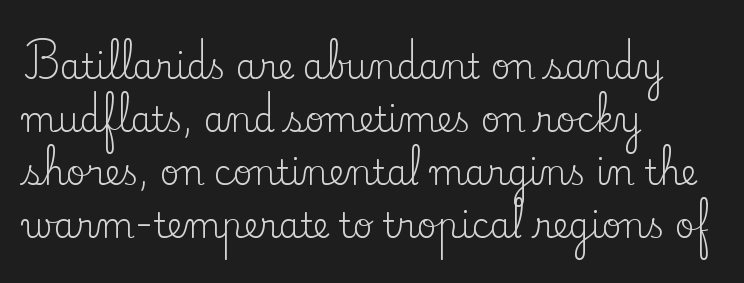
Q: Is the text bold? A: No.
Q: Is the text italic (slanted)? A: No, it is upright.
Q: Is the text underlined? A: No.
Q: How is the paragraph aligned? A: Left-aligned.
Q: Is the spacing between letters normal or unusually wide? A: Normal.
Q: Is the spacing between lines tight, normal or loose? A: Normal.
Q: Width (condensed, normal, or wide)? A: Normal.
Q: Stroke contrast? A: Low.
Q: x-height? A: Small.
Q: Monospaced? A: No.
